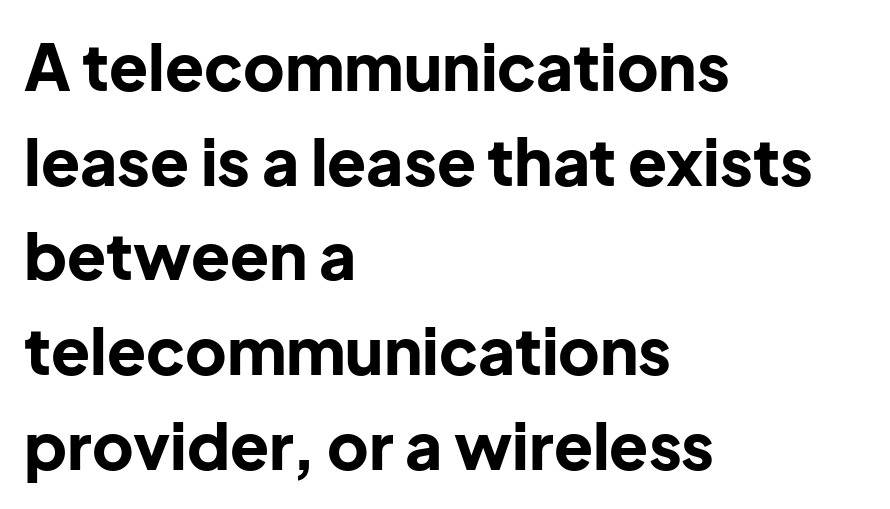
The image shows 64 px bold sans-serif type, upright; set left-aligned, normal line spacing (1.48x), normal letter spacing, not underlined; low stroke contrast and a medium x-height.
